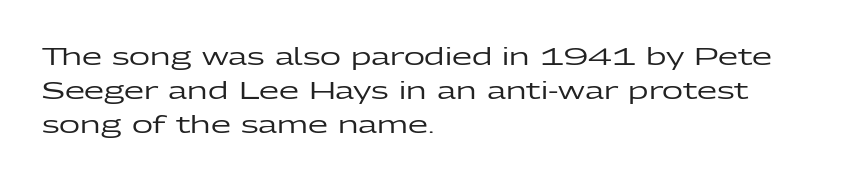
Q: Is the text italic (slanted)? A: No, it is upright.
Q: Is the text underlined? A: No.
Q: How is the paragraph aligned? A: Left-aligned.
Q: Is the spacing between letters normal or unusually wide? A: Normal.
Q: Is the spacing between lines tight, normal or loose? A: Normal.
